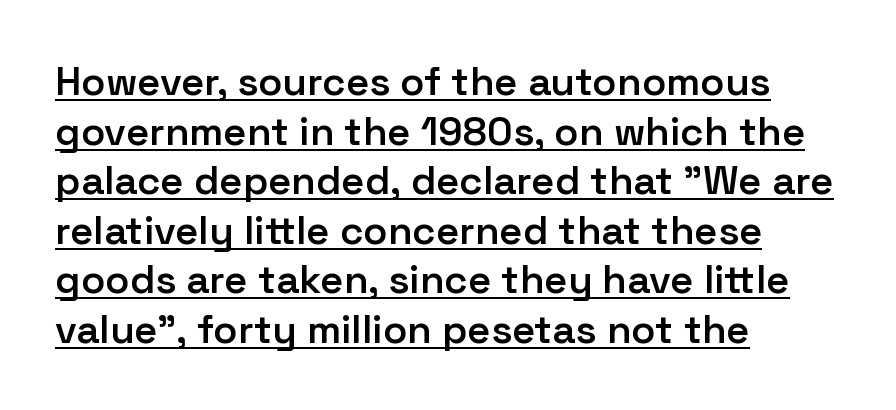
Q: Is the text bold? A: Semi-bold.
Q: Is the text italic (slanted)? A: No, it is upright.
Q: Is the typeface a serif or a sans-serif typeface? A: Sans-serif.
Q: Is the text underlined? A: Yes.
Q: How is the paragraph aligned? A: Left-aligned.
Q: Is the spacing between letters normal or unusually wide? A: Normal.
Q: Width (condensed, normal, or wide)? A: Normal.
Q: Stroke contrast? A: Low.
Q: x-height? A: Medium.
Q: Monospaced? A: No.
